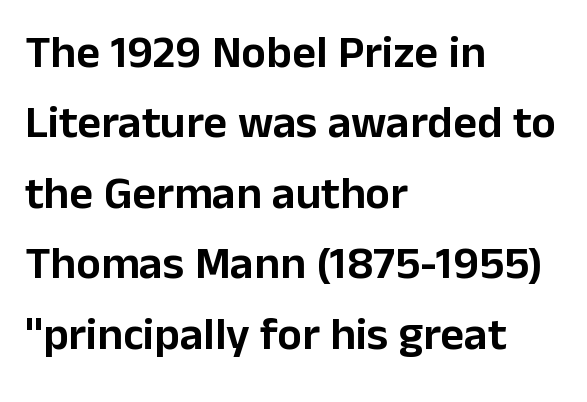
In terms of posture, this sample is upright. The passage shown stacks its lines at a standard gap. There is no visible air inserted between adjacent glyphs. Varying glyph widths throughout — classic text-font behaviour.
